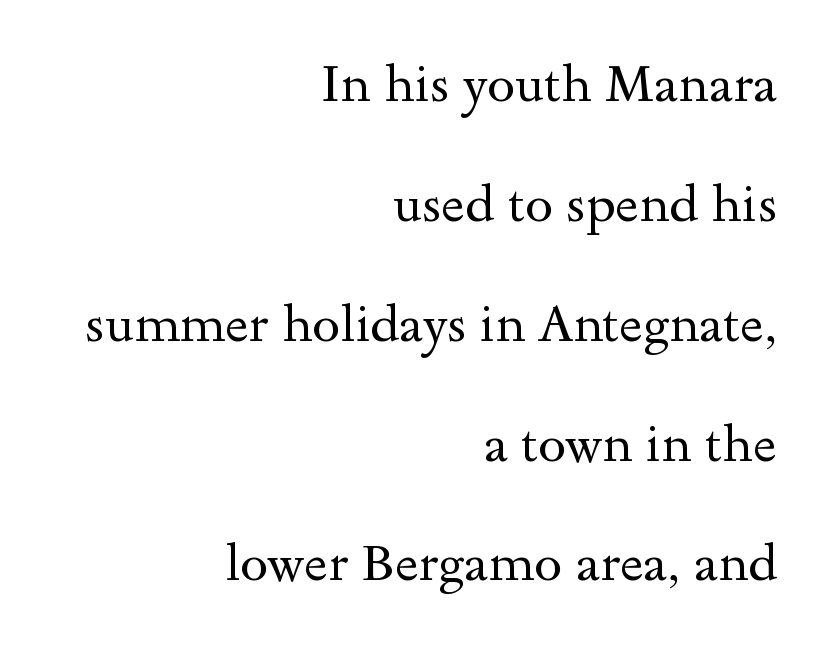
The image shows 51 px regular-weight, wide serif type, upright; set right-aligned, loose line spacing (2.35x), normal letter spacing, not underlined; a small x-height.
